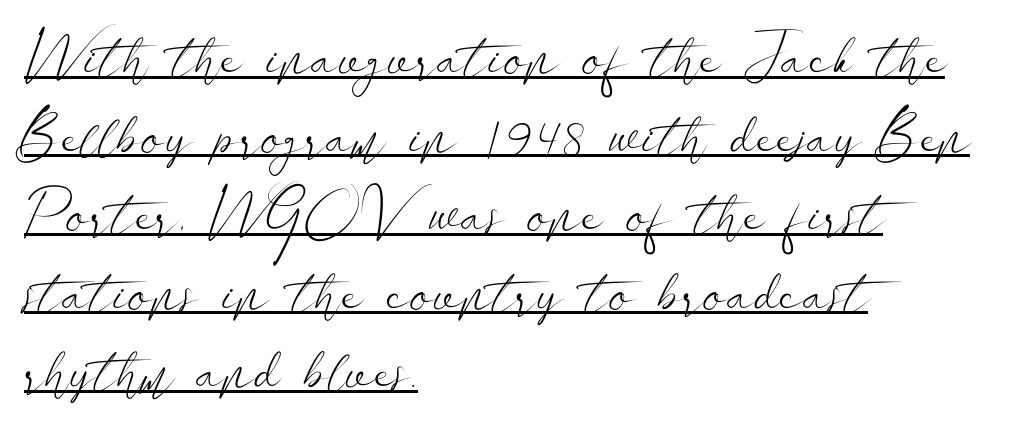
Q: Is the text bold? A: No.
Q: Is the text italic (slanted)? A: Yes.
Q: Is the typeface a serif or a sans-serif typeface? A: Sans-serif.
Q: Is the text underlined? A: Yes.
Q: How is the paragraph aligned? A: Left-aligned.
Q: Is the spacing between letters normal or unusually wide? A: Normal.
Q: Is the spacing between lines tight, normal or loose? A: Normal.
Q: Width (condensed, normal, or wide)? A: Wide.
Q: Stroke contrast? A: Low.
Q: x-height? A: Small.
Q: Monospaced? A: No.
